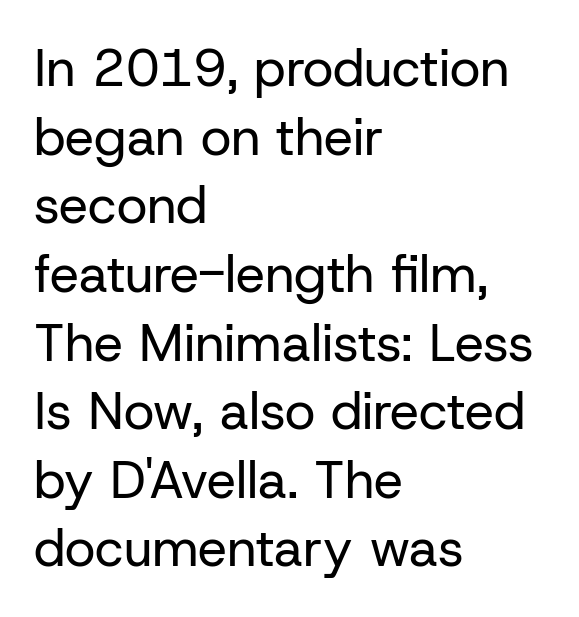
The lettering holds an erect, upright posture throughout. These lines keep a tight, regular rhythm from letter to letter. Lines of text with bare space underneath. Does the copy run flush right? No — it runs flush left. Bold? No — there's no thickening of the strokes. You could not count columns in this text — the font is proportionally spaced.
